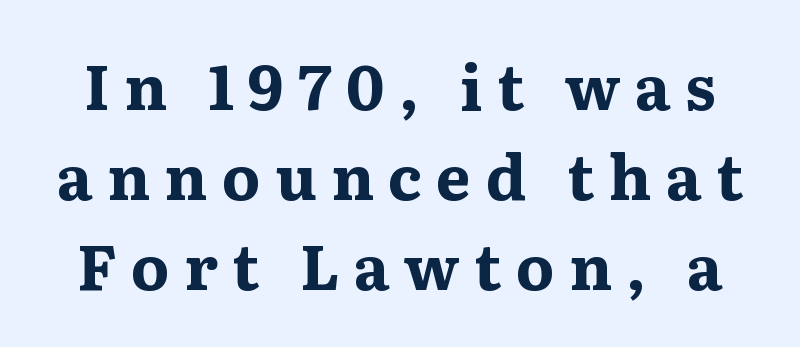
Q: Is the text bold? A: Yes.
Q: Is the text italic (slanted)? A: No, it is upright.
Q: Is the typeface a serif or a sans-serif typeface? A: Serif.
Q: Is the text underlined? A: No.
Q: Is the spacing between letters normal or unusually wide? A: Unusually wide.
Q: Is the spacing between lines tight, normal or loose? A: Normal.
Q: Width (condensed, normal, or wide)? A: Wide.
Q: Stroke contrast? A: Medium.
Q: x-height? A: Medium.
Q: Monospaced? A: No.
